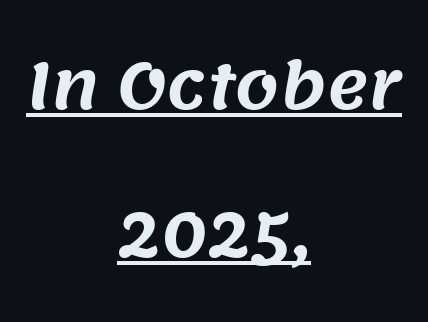
{"serif": "no", "width": "normal", "stroke_contrast": "medium", "x_height": "large", "monospaced": "no", "underline": "yes", "align": "center", "line_spacing": "loose", "line_spacing_ratio": 2.35, "letter_spacing": "normal", "letter_spacing_em": 0.0, "glyph_px": 63}
